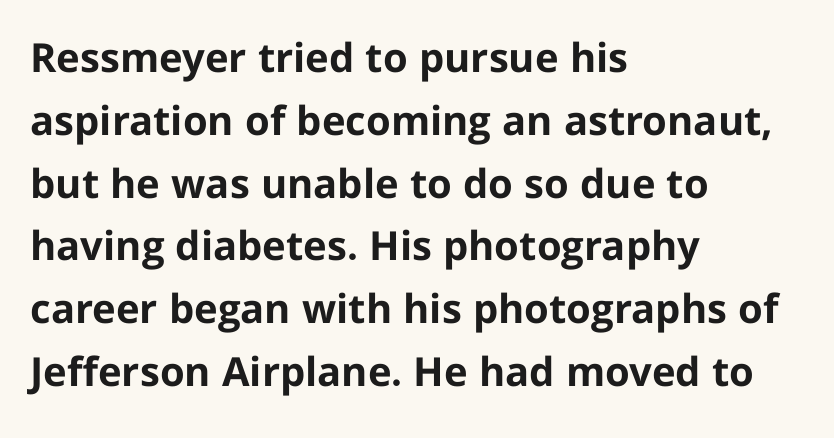
Reading down the block, your eye returns to a fixed left position each line. The glyphs have the mass of a bold cut. The rendering uses a moderate line-height, typical for paragraphs. It's the straight-up-and-down kind of type. Regarding serifs, this sample does without them. Tracking here is standard; glyphs follow each other at the usual distance.
